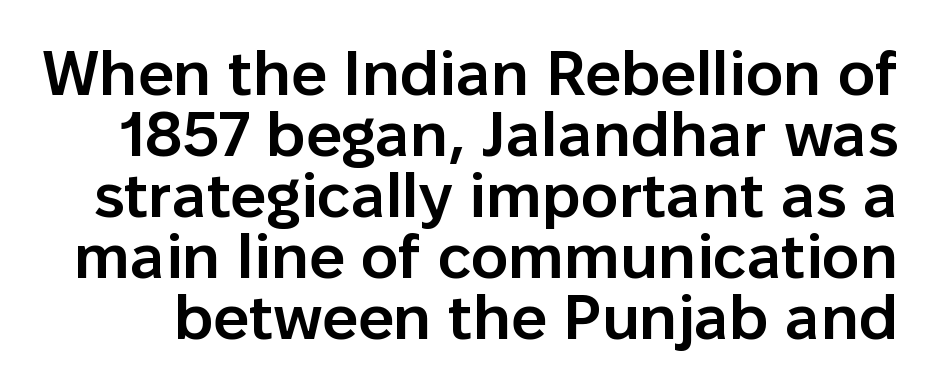
Q: Is the text bold? A: Semi-bold.
Q: Is the text italic (slanted)? A: No, it is upright.
Q: Is the typeface a serif or a sans-serif typeface? A: Sans-serif.
Q: Is the text underlined? A: No.
Q: Is the spacing between letters normal or unusually wide? A: Normal.
Q: Is the spacing between lines tight, normal or loose? A: Tight.
Q: Width (condensed, normal, or wide)? A: Normal.
Q: Stroke contrast? A: Low.
Q: x-height? A: Medium.
Q: Monospaced? A: No.
